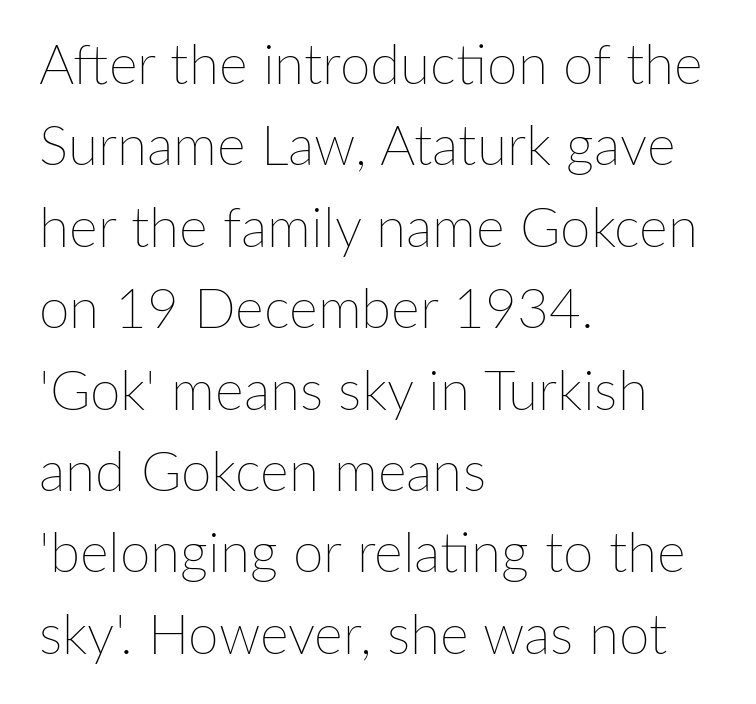
{"italic": "no", "bold": "no", "weight": "thin", "width": "normal", "stroke_contrast": "low", "x_height": "medium", "monospaced": "no", "underline": "no", "align": "left", "line_spacing": "normal", "line_spacing_ratio": 1.48, "letter_spacing": "normal", "letter_spacing_em": 0.0, "glyph_px": 55}
